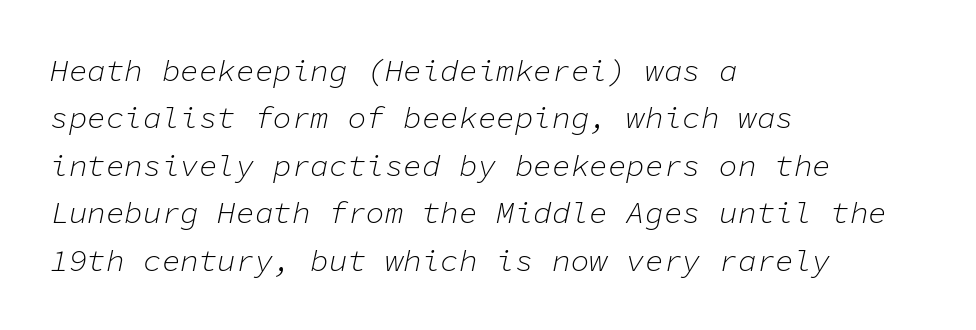
The image shows 31 px light type, italic (leaning right), monospaced; set left-aligned, normal line spacing (1.53x), normal letter spacing, not underlined; low stroke contrast and a medium x-height.
